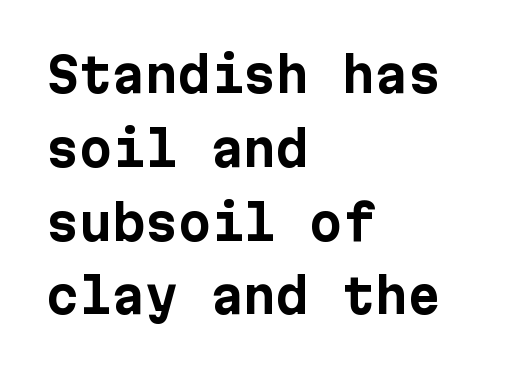
{"serif": "no", "italic": "no", "bold": "yes", "weight": "bold", "width": "normal", "stroke_contrast": "low", "x_height": "medium", "underline": "no", "align": "left", "line_spacing": "normal", "line_spacing_ratio": 1.57, "letter_spacing": "normal", "letter_spacing_em": 0.0, "glyph_px": 47}
